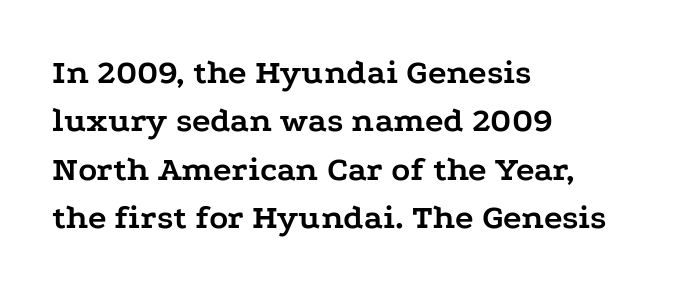
Q: Is the text bold? A: Yes.
Q: Is the text italic (slanted)? A: No, it is upright.
Q: Is the typeface a serif or a sans-serif typeface? A: Serif.
Q: Is the text underlined? A: No.
Q: How is the paragraph aligned? A: Left-aligned.
Q: Is the spacing between letters normal or unusually wide? A: Normal.
Q: Is the spacing between lines tight, normal or loose? A: Normal.
Q: Width (condensed, normal, or wide)? A: Wide.
Q: Stroke contrast? A: Low.
Q: x-height? A: Medium.
Q: Monospaced? A: No.
